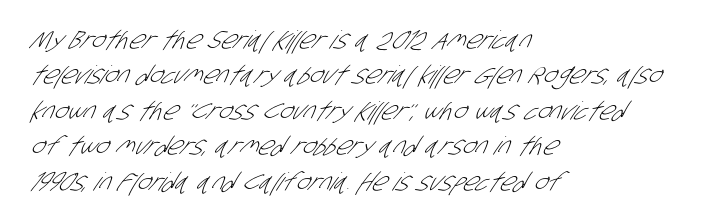
Q: Is the text bold? A: No.
Q: Is the text underlined? A: No.
Q: How is the paragraph aligned? A: Left-aligned.
Q: Is the spacing between letters normal or unusually wide? A: Normal.
Q: Is the spacing between lines tight, normal or loose? A: Normal.
